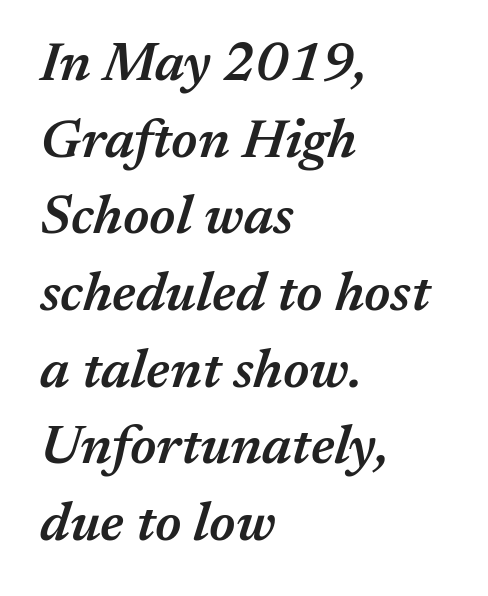
The image shows 54 px semibold type, italic (leaning right); set left-aligned, normal line spacing (1.42x), normal letter spacing, not underlined; medium stroke contrast and a medium x-height.
